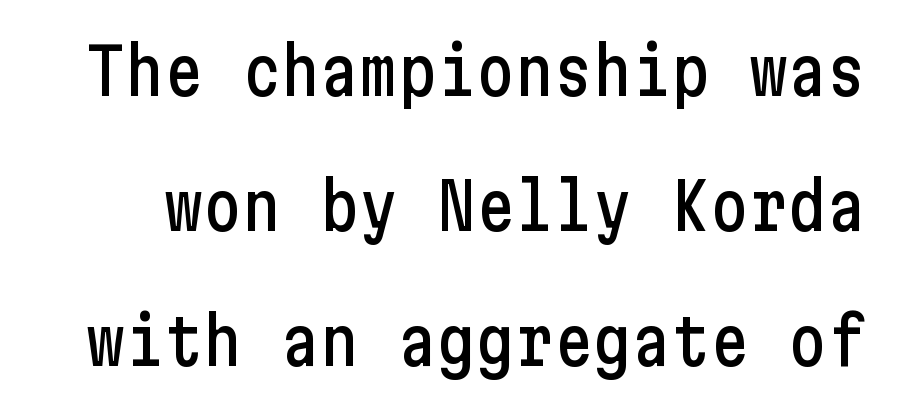
The image shows 65 px condensed sans-serif type, upright; set loose line spacing (2.08x), normal letter spacing, not underlined; low stroke contrast and a medium x-height.
